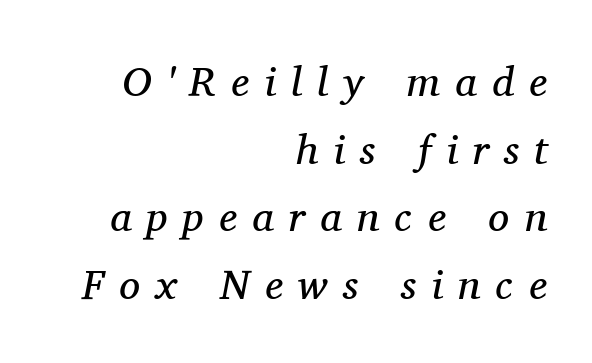
Q: Is the text bold? A: No.
Q: Is the text italic (slanted)? A: Yes, it leans right by about 11 degrees.
Q: Is the typeface a serif or a sans-serif typeface? A: Serif.
Q: Is the text underlined? A: No.
Q: How is the paragraph aligned? A: Right-aligned.
Q: Is the spacing between letters normal or unusually wide? A: Unusually wide.
Q: Is the spacing between lines tight, normal or loose? A: Normal.
Q: Width (condensed, normal, or wide)? A: Normal.
Q: Stroke contrast? A: Medium.
Q: x-height? A: Medium.
Q: Monospaced? A: No.
